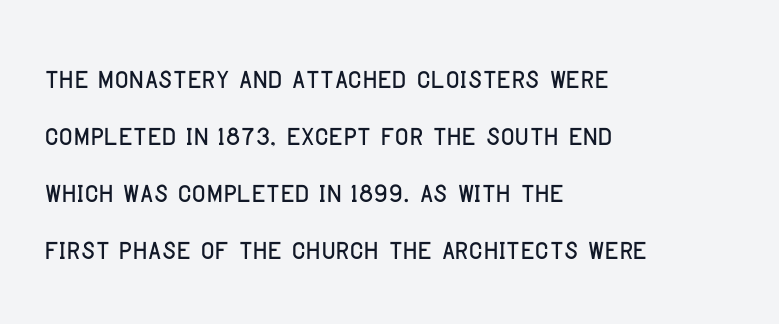
In terms of letterform style, serifs are entirely absent. Quick note: underline off. The lines sit at an ordinary, default distance from one another. The face used here is proportionally spaced, like ordinary book or web type. A roman cut, with each character standing at attention.
